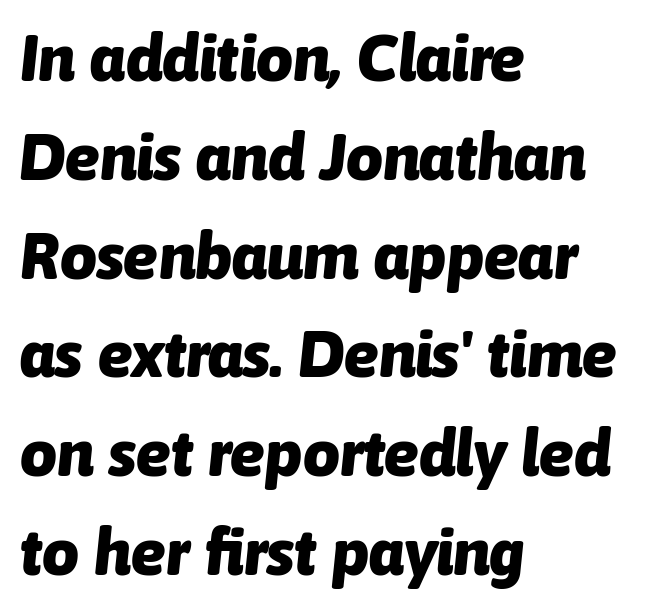
Q: Is the text bold? A: Yes.
Q: Is the text italic (slanted)? A: Yes, it leans right by about 6 degrees.
Q: Is the text underlined? A: No.
Q: How is the paragraph aligned? A: Left-aligned.
Q: Is the spacing between letters normal or unusually wide? A: Normal.
Q: Is the spacing between lines tight, normal or loose? A: Normal.
Q: Width (condensed, normal, or wide)? A: Normal.
Q: Stroke contrast? A: Low.
Q: x-height? A: Medium.
Q: Monospaced? A: No.
